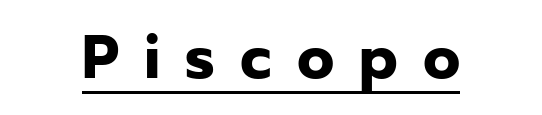
The typography opts for an upright posture over an oblique one. This rendering employs a face without finishing strokes, i.e., a sans-serif. Notice how thick the strokes are: this is what a full bold looks like. Short note: letters widely spaced.
